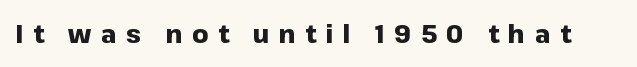
Notice how thick the strokes are: this is what a full bold looks like. The lettering stays uniformly vertical, giving the passage a roman look. Unmarked baselines from the first word to the last. Each word looks stretched out because of the extra space between its letters.
